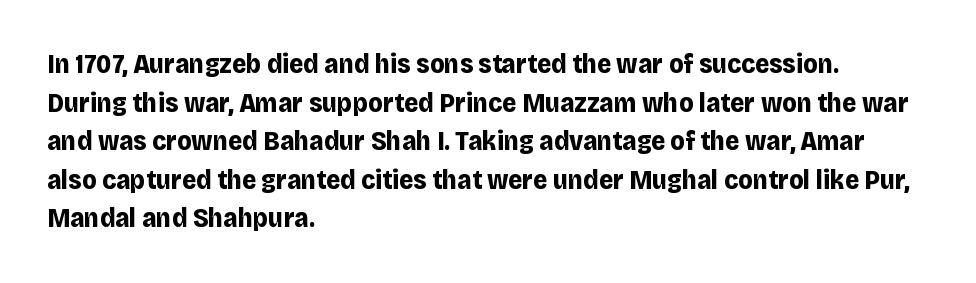
The glyphs are unaccompanied by any horizontal stroke below them. Alignment: flush left. Its strokes are broad and dark, the hallmark of bold type. Designer's note — italics off, roman on.
